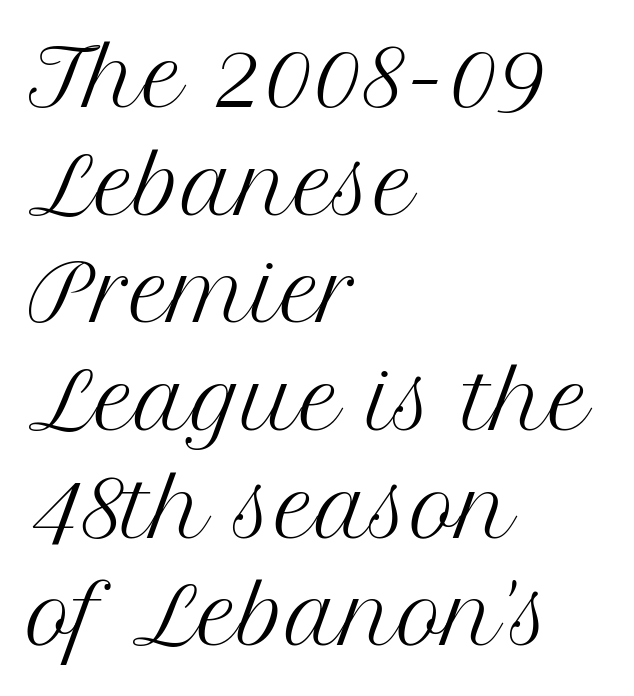
No extra tracking has been applied to these lines. Any mark beneath the type? The region is blank. Short and long lines alike share a common starting point at left. Stems here are at most as thick as an everyday book face.
